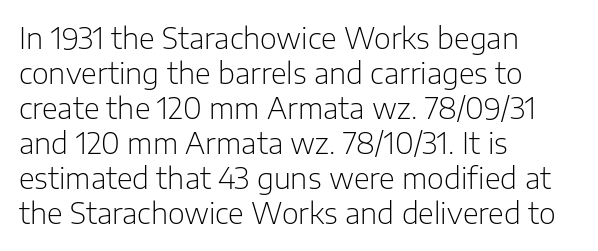
Only glyphs here, with clear space below each row. The typesetter chose a ragged-right arrangement here. This sample has the flowing, uneven cadence of proportional lettering. This sample uses plain, unmodified letter spacing.
